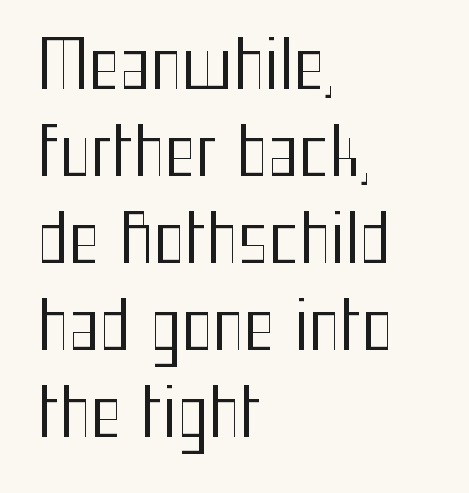
{"serif": "no", "italic": "no", "bold": "no", "weight": "regular", "width": "condensed", "stroke_contrast": "medium", "x_height": "medium", "monospaced": "no", "underline": "no", "align": "left", "line_spacing": "normal", "line_spacing_ratio": 1.32, "letter_spacing": "normal", "letter_spacing_em": 0.0, "glyph_px": 66}
